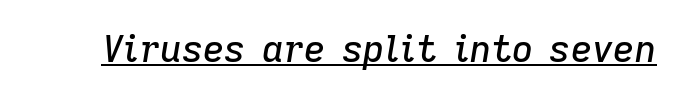
You could not count columns in this text — the font is proportionally spaced. Emphasis-style slanted type is in use. Honestly, the letter spacing is just normal — you wouldn't notice it. Students, observe the line beneath the letters — that is underlining.
